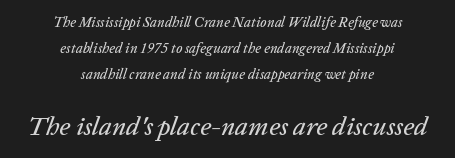
The image shows 26 px text type, italic (leaning right); set centered, line spacing 1.86x, normal letter spacing, not underlined; the second (bottom) block is 1.86x larger.
